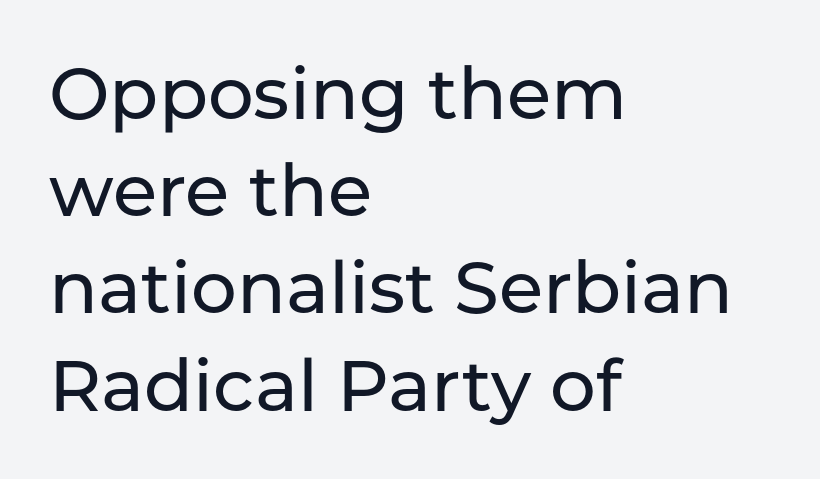
The rows are spaced the way most documents space them. The string is rendered with underlining switched off. Posture: straight, roman, zero tilt. Which margin do the lines hug? The left one — the right edge is uneven. Serif or sans? Sans — the stroke terminals are bare. What stands out about the letter spacing? Nothing — it is the standard amount.
